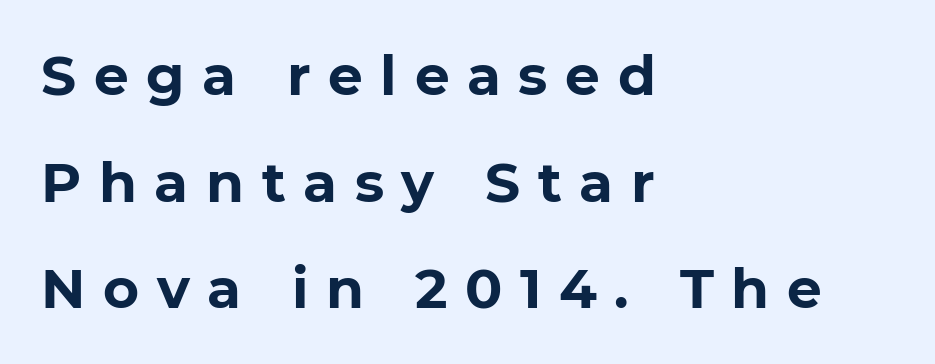
The image shows 55 px bold sans-serif type, upright; set left-aligned, loose line spacing (1.94x), unusually wide letter spacing (+0.32 em), not underlined; low stroke contrast and a medium x-height.
